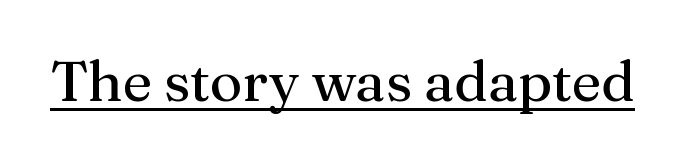
The image shows 56 px serif type, upright; set normal letter spacing, underlined; medium stroke contrast and a medium x-height.
